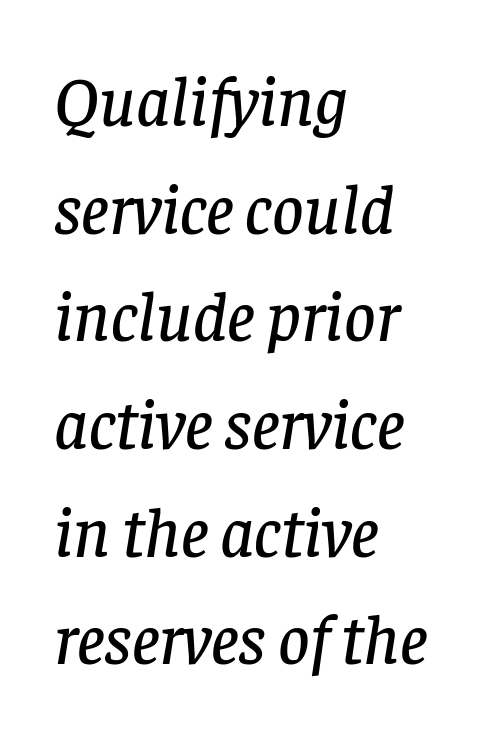
The setting favours the left margin, as ordinary paragraphs usually do. The baseline area is clear. Reading down the column, the eye jumps a familiar distance to each next line. The face used here is proportionally spaced, like ordinary book or web type. Yep, that's italic — everything's leaning. Nobody touched the tracking dial on this one.
